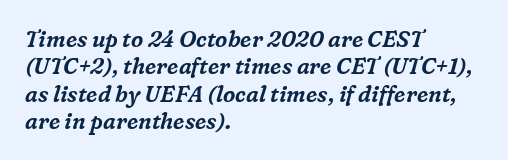
Descenders hang freely into open space. Spacing between characters is what you'd get straight out of the box. Notice how the stems are inclined rather than vertical — that's the hallmark of italics. Horizontal alignment here is leftward, the default for most running prose.
